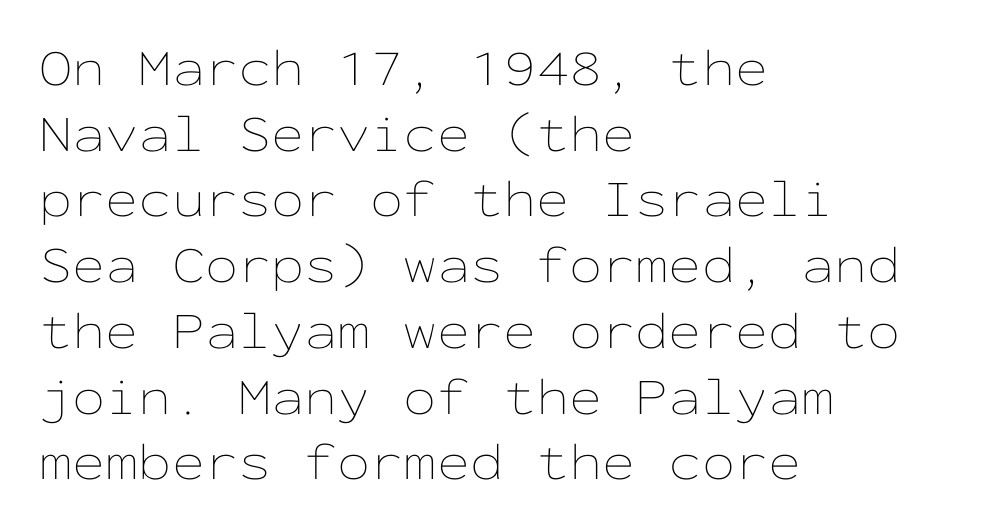
Tracking here is standard; glyphs follow each other at the usual distance. Fixed-width glyphs throughout — classic coding-font behaviour. This sample uses an upright cut, with every glyph sitting square on the baseline. Alignment: flush left. Descenders are the only things crossing below the line.
